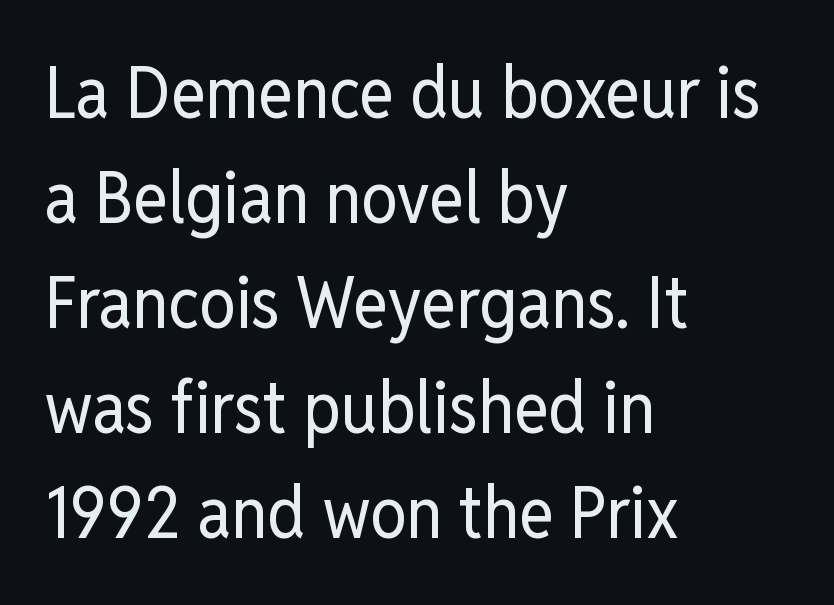
The image shows 73 px regular-weight, condensed sans-serif type, upright; set left-aligned, normal line spacing (1.44x), normal letter spacing, not underlined; low stroke contrast and a medium x-height.
